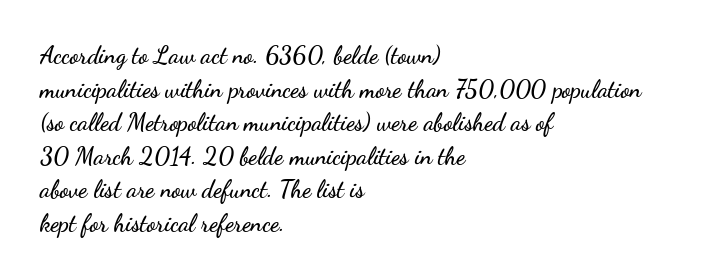
Leading matches the norm, producing a regular column. Underline: absent. In CSS terms this would be text-align: left. Here the glyphs are tracked normally, forming tight word shapes.
